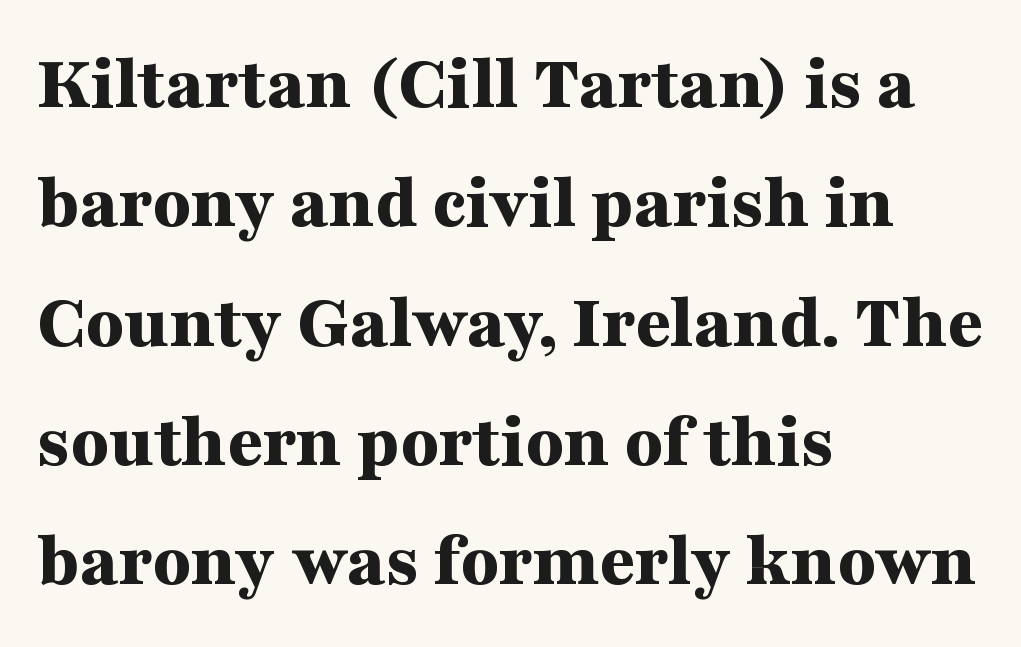
Q: Is the text bold? A: Yes.
Q: Is the text italic (slanted)? A: No, it is upright.
Q: Is the typeface a serif or a sans-serif typeface? A: Serif.
Q: Is the text underlined? A: No.
Q: How is the paragraph aligned? A: Left-aligned.
Q: Is the spacing between letters normal or unusually wide? A: Normal.
Q: Is the spacing between lines tight, normal or loose? A: Normal.
Q: Width (condensed, normal, or wide)? A: Wide.
Q: Stroke contrast? A: Medium.
Q: x-height? A: Medium.
Q: Monospaced? A: No.
